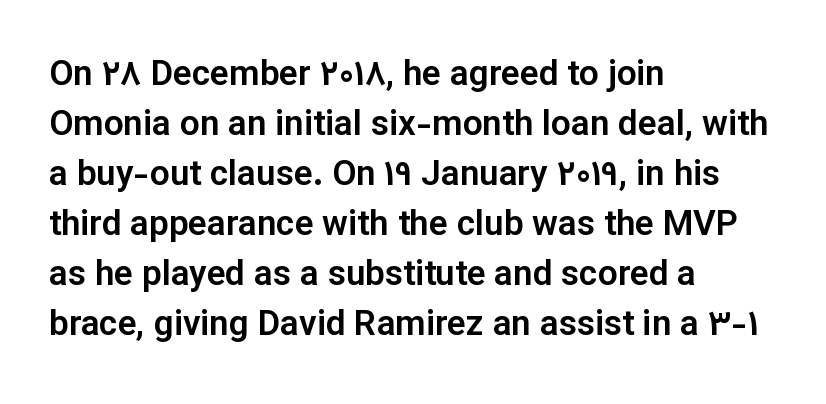
{"serif": "no", "italic": "no", "width": "normal", "stroke_contrast": "low", "x_height": "medium", "monospaced": "no", "underline": "no", "align": "left", "line_spacing": "normal", "line_spacing_ratio": 1.43, "letter_spacing": "normal", "letter_spacing_em": 0.0, "glyph_px": 35}
